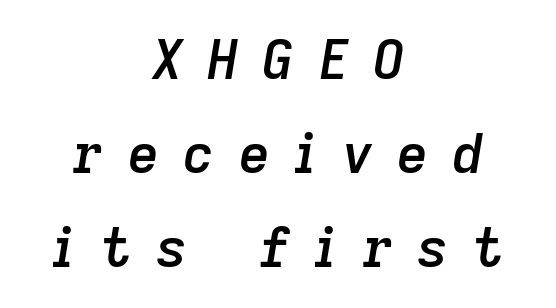
The image shows 54 px semibold type, italic (leaning right); set centered, line spacing 1.74x, unusually wide letter spacing (+0.45 em), not underlined; low stroke contrast and a medium x-height.
